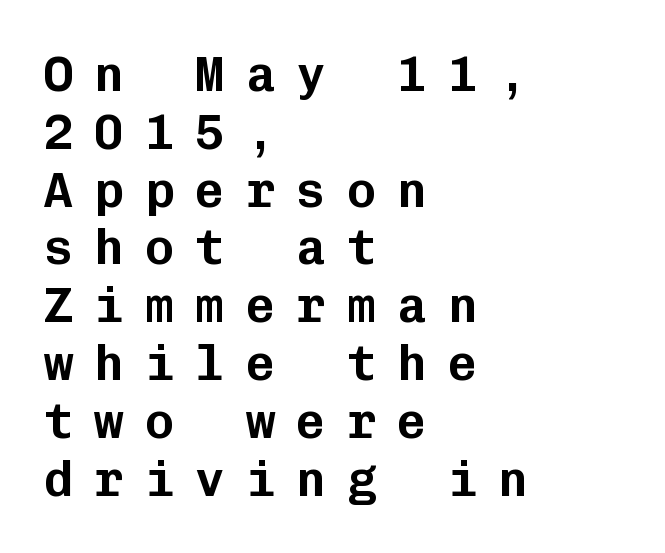
Q: Is the text italic (slanted)? A: No, it is upright.
Q: Is the typeface a serif or a sans-serif typeface? A: Sans-serif.
Q: Is the text underlined? A: No.
Q: How is the paragraph aligned? A: Left-aligned.
Q: Is the spacing between letters normal or unusually wide? A: Unusually wide.
Q: Width (condensed, normal, or wide)? A: Normal.
Q: Stroke contrast? A: Low.
Q: x-height? A: Medium.
Q: Monospaced? A: Yes.
